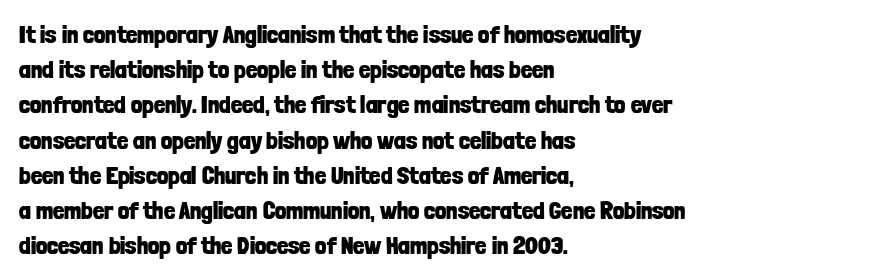
{"italic": "no", "bold": "yes", "underline": "no", "align": "left", "line_spacing": "normal", "line_spacing_ratio": 1.41, "letter_spacing": "normal", "letter_spacing_em": 0.0, "glyph_px": 25}
